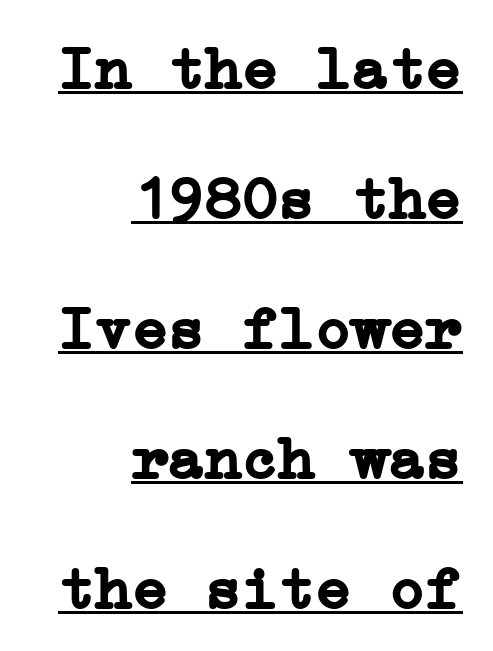
The image shows 61 px semibold serif type, upright; set right-aligned, loose line spacing (2.13x), normal letter spacing, underlined; low stroke contrast and a medium x-height.
